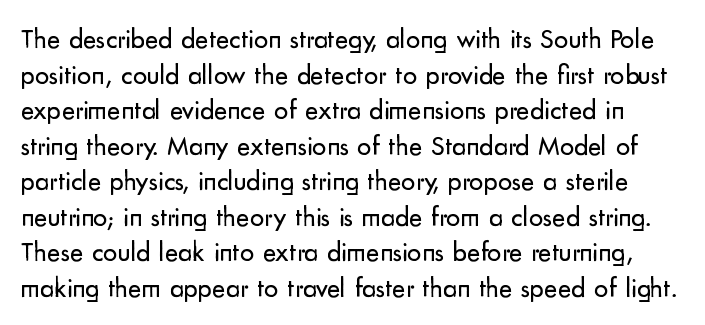
This is roman type, the default non-slanted kind. These lines sit exactly where default settings would place them. Observe the ordinary spacing: letters are neighbours, not strangers. Looks like regular typesetting: each glyph gets only the width it needs.
